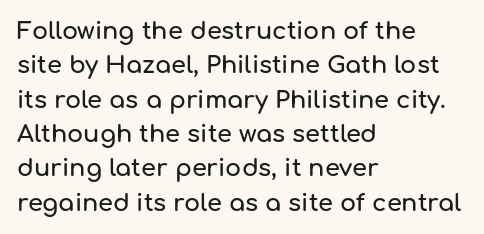
Q: Is the text italic (slanted)? A: No, it is upright.
Q: Is the text underlined? A: No.
Q: How is the paragraph aligned? A: Left-aligned.
Q: Is the spacing between letters normal or unusually wide? A: Normal.
Q: Is the spacing between lines tight, normal or loose? A: Normal.
